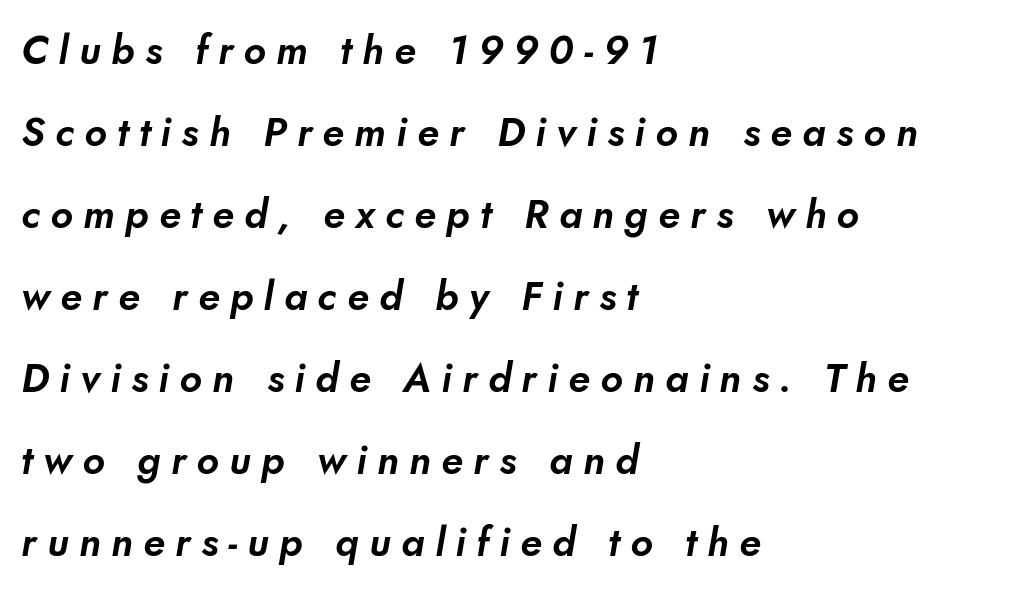
{"serif": "no", "width": "normal", "stroke_contrast": "low", "x_height": "small", "monospaced": "no", "underline": "no", "align": "left", "line_spacing": "loose", "line_spacing_ratio": 2.05, "letter_spacing": "wide", "letter_spacing_em": 0.26, "glyph_px": 40}
